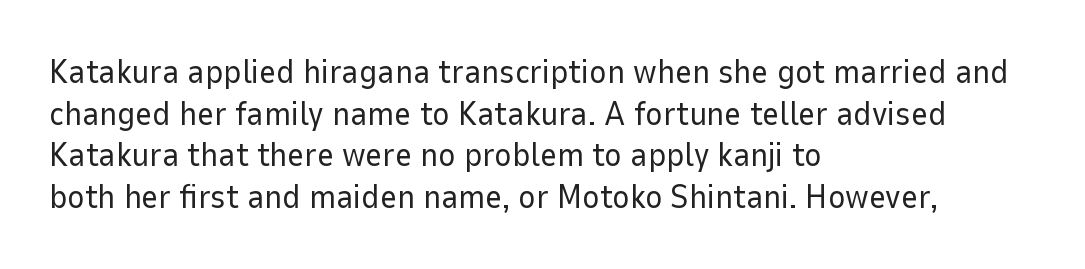
The image shows 33 px regular-weight sans-serif type, upright; set left-aligned, normal line spacing (1.26x), normal letter spacing, not underlined; low stroke contrast and a medium x-height.
